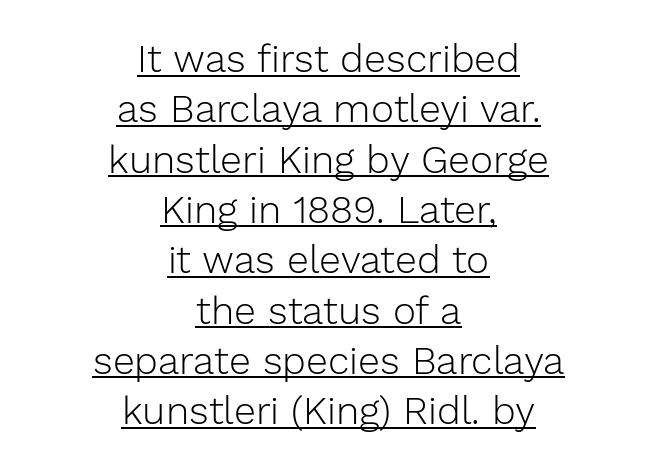
{"serif": "no", "italic": "no", "bold": "no", "weight": "light", "width": "normal", "stroke_contrast": "low", "x_height": "medium", "monospaced": "no", "underline": "yes", "align": "center", "line_spacing": "normal", "line_spacing_ratio": 1.29, "letter_spacing": "normal", "letter_spacing_em": 0.0, "glyph_px": 39}
